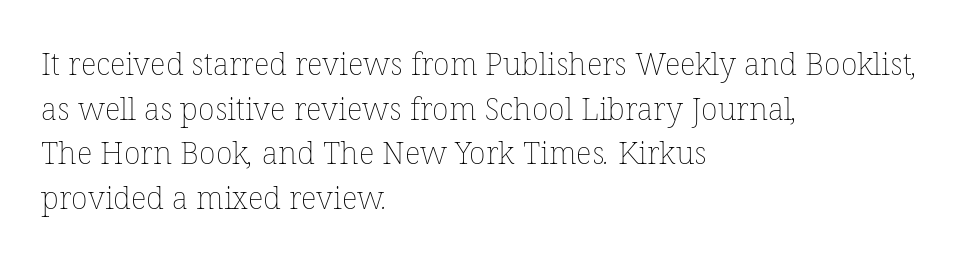
{"bold": "no", "weight": "thin", "width": "normal", "stroke_contrast": "low", "x_height": "medium", "monospaced": "no", "underline": "no", "align": "left", "line_spacing": "normal", "line_spacing_ratio": 1.44, "letter_spacing": "normal", "letter_spacing_em": 0.0, "glyph_px": 31}
